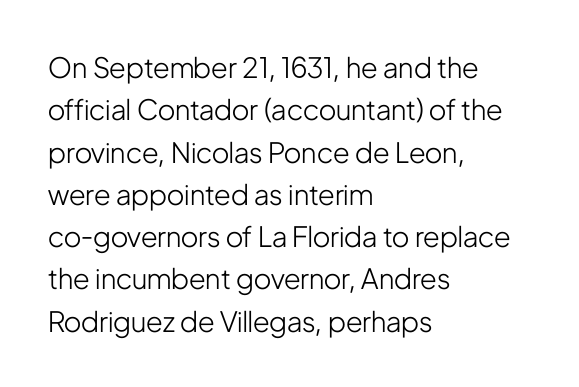
{"serif": "no", "italic": "no", "bold": "no", "weight": "light", "width": "condensed", "stroke_contrast": "low", "x_height": "medium", "monospaced": "no", "underline": "no", "align": "left", "line_spacing": "normal", "line_spacing_ratio": 1.51, "letter_spacing": "normal", "letter_spacing_em": 0.0, "glyph_px": 28}
